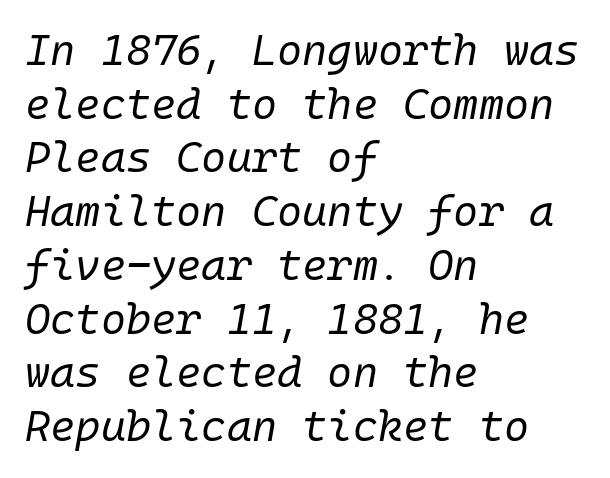
Q: Is the text bold? A: No.
Q: Is the text italic (slanted)? A: Yes, it leans right by about 10 degrees.
Q: Is the text underlined? A: No.
Q: How is the paragraph aligned? A: Left-aligned.
Q: Is the spacing between letters normal or unusually wide? A: Normal.
Q: Is the spacing between lines tight, normal or loose? A: Normal.
Q: Width (condensed, normal, or wide)? A: Normal.
Q: Stroke contrast? A: Low.
Q: x-height? A: Medium.
